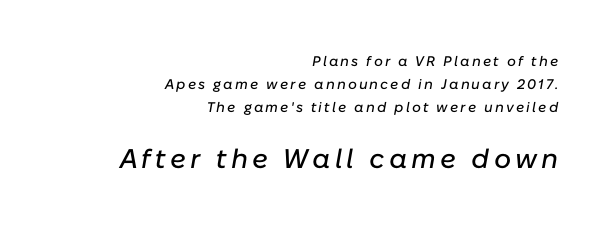
The image shows 27 px text type, italic (leaning right); set right-aligned, normal line spacing (1.63x), not underlined; the second (bottom) block is 1.93x larger.
